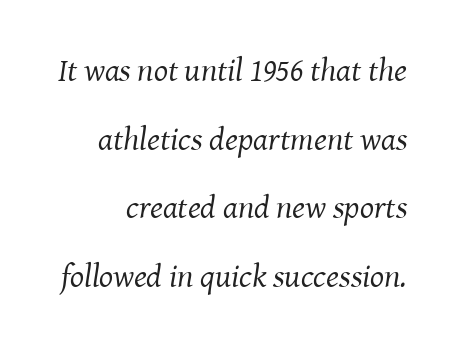
The image shows 33 px regular-weight serif type, italic (leaning right); set loose line spacing (2.08x), normal letter spacing, not underlined; medium stroke contrast and a medium x-height.
